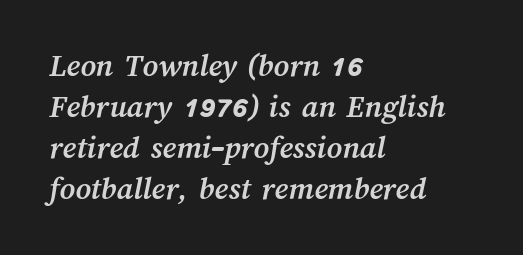
These lines are set flush left with a ragged right edge. The letters advance in unequal steps, a hallmark of proportional type. Underline: absent. Compared with an ordinary text face, these strokes are far heavier — a full bold. The tracking reads as untouched default to a designer's eye.
